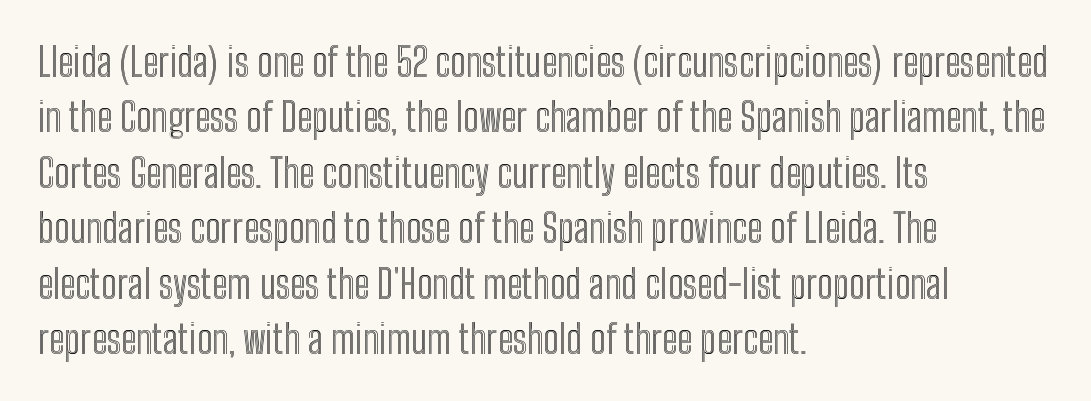
Q: Is the text italic (slanted)? A: No, it is upright.
Q: Is the text underlined? A: No.
Q: How is the paragraph aligned? A: Left-aligned.
Q: Is the spacing between letters normal or unusually wide? A: Normal.
Q: Is the spacing between lines tight, normal or loose? A: Normal.
Q: Width (condensed, normal, or wide)? A: Condensed.
Q: x-height? A: Medium.
Q: Monospaced? A: No.
